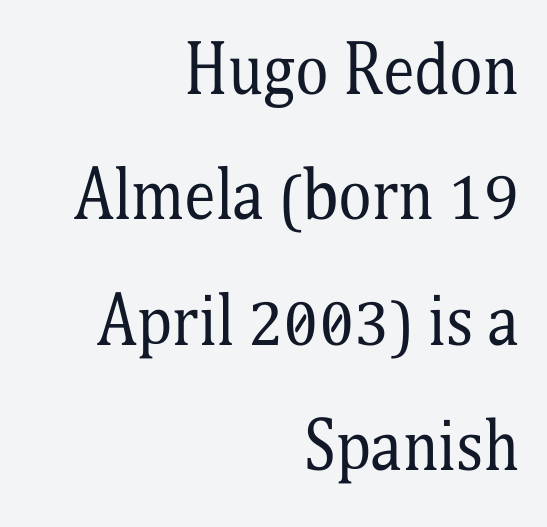
You can tell from the footed stems that serif type was used. Think of a printed novel: that variable character pitch is what you see here. Which margin do the lines hug? The right one — the left edge is uneven. Between one letter and the next there's only the usual sliver of space. Check under the words: just untouched page.
